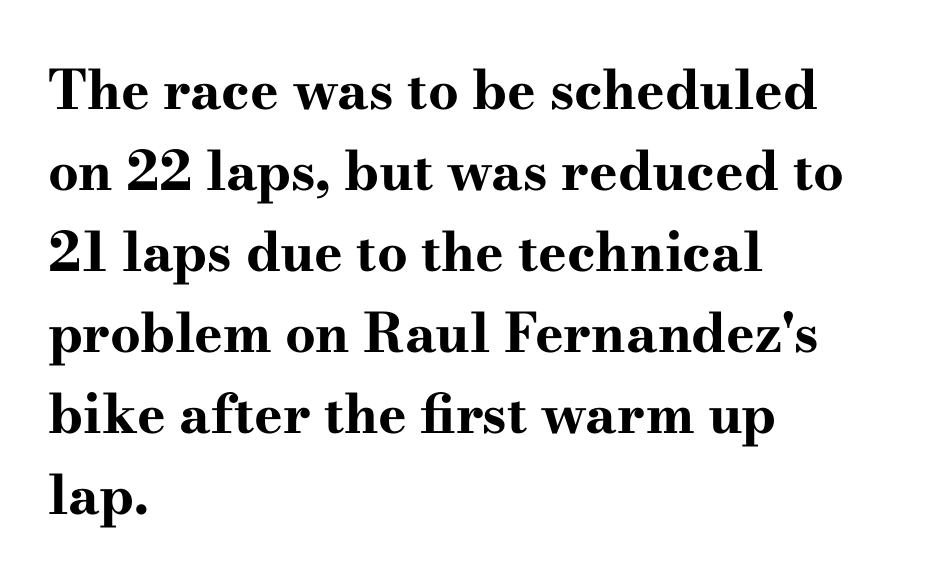
The image shows 54 px bold, wide serif type, upright; set left-aligned, normal line spacing (1.5x), normal letter spacing, not underlined; high stroke contrast and a small x-height.
